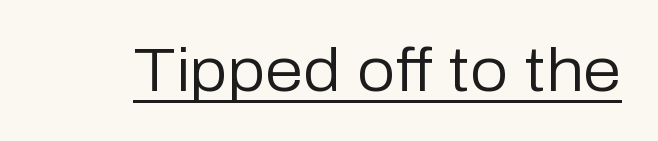
The image shows 61 px regular-weight sans-serif type, upright; set normal letter spacing, underlined; low stroke contrast and a medium x-height.
